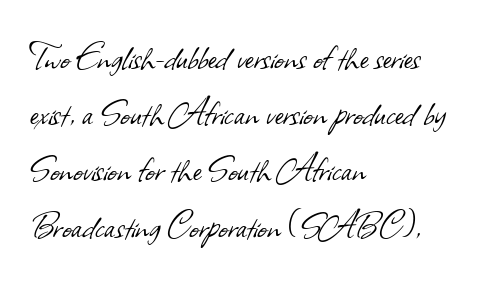
The image shows 41 px light sans-serif type; set left-aligned, normal line spacing (1.37x), normal letter spacing, not underlined; low stroke contrast and a small x-height.
